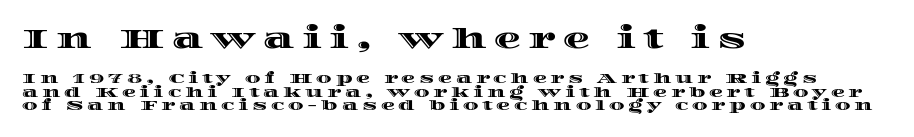
{"italic": "no", "underline": "no", "align": "left", "line_spacing": "tight", "line_spacing_ratio": 0.95, "letter_spacing": "wide", "letter_spacing_em": 0.27, "larger_block": "first", "size_ratio": 1.93, "glyph_px": 27}
